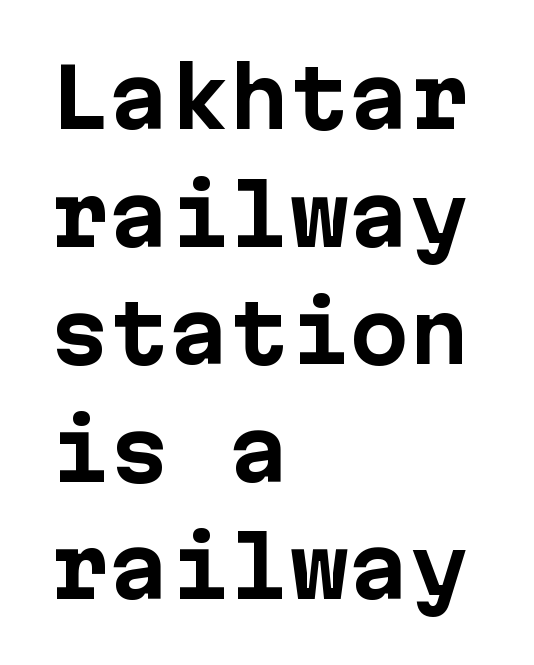
The lines in this sample share a left origin and differ only in where they stop. Posture: straight, roman, zero tilt. A typesetter would call this monospace, since all characters share one set width. Spacing between characters is what you'd get straight out of the box.
